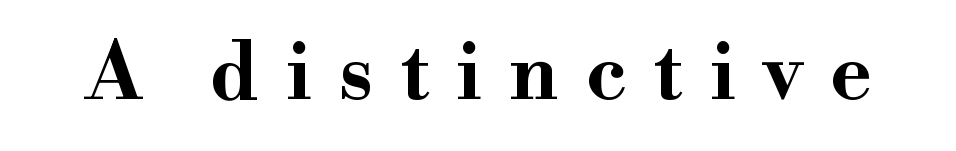
The image shows 79 px bold, wide serif type, upright; set unusually wide letter spacing (+0.35 em), not underlined; high stroke contrast and a small x-height.
